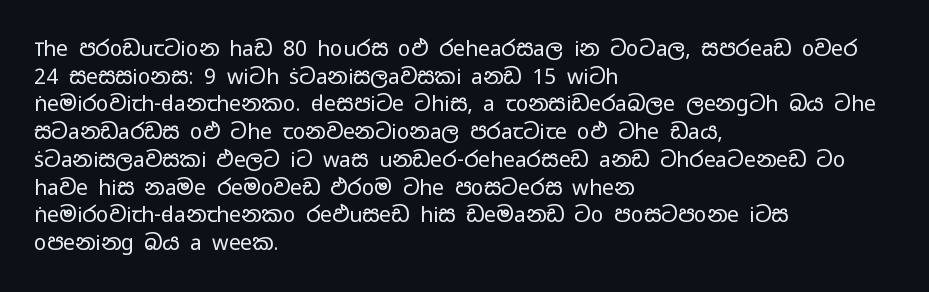
{"italic": "no", "bold": "no", "underline": "no", "align": "left", "line_spacing": "normal", "line_spacing_ratio": 1.32, "letter_spacing": "normal", "letter_spacing_em": 0.0, "glyph_px": 21}
